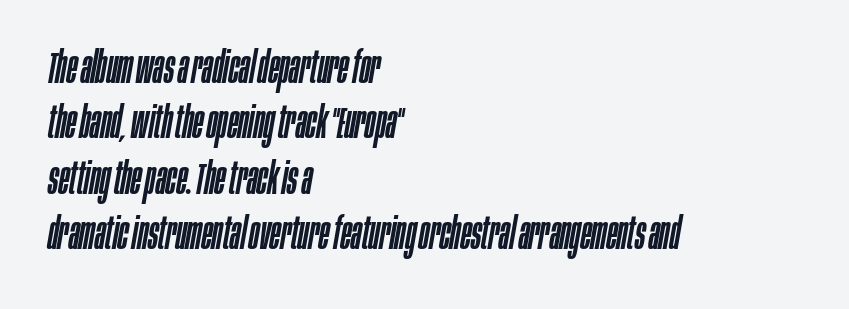
Q: Is the text italic (slanted)? A: Yes, it leans right by about 10 degrees.
Q: Is the text underlined? A: No.
Q: How is the paragraph aligned? A: Left-aligned.
Q: Is the spacing between letters normal or unusually wide? A: Normal.
Q: Is the spacing between lines tight, normal or loose? A: Normal.
Q: Width (condensed, normal, or wide)? A: Condensed.
Q: Stroke contrast? A: Low.
Q: x-height? A: Large.
Q: Monospaced? A: No.
